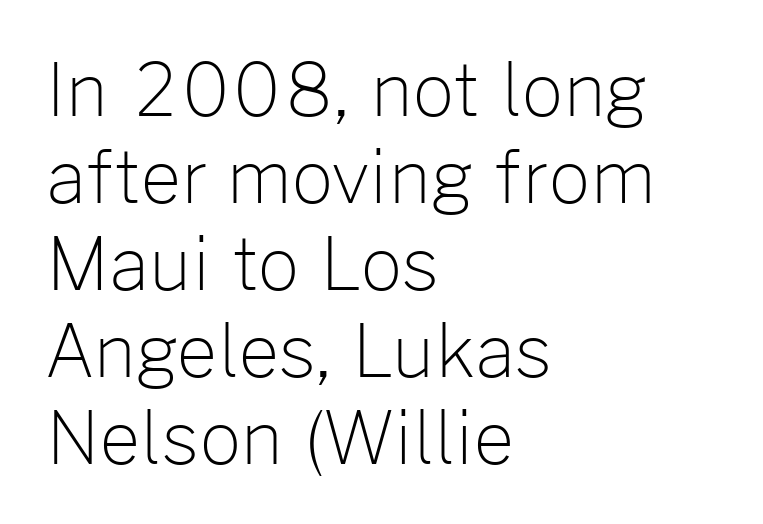
{"serif": "no", "italic": "no", "bold": "no", "weight": "light", "width": "normal", "stroke_contrast": "low", "x_height": "medium", "monospaced": "no", "underline": "no", "align": "left", "line_spacing_ratio": 1.21, "letter_spacing": "normal", "letter_spacing_em": 0.0, "glyph_px": 72}
